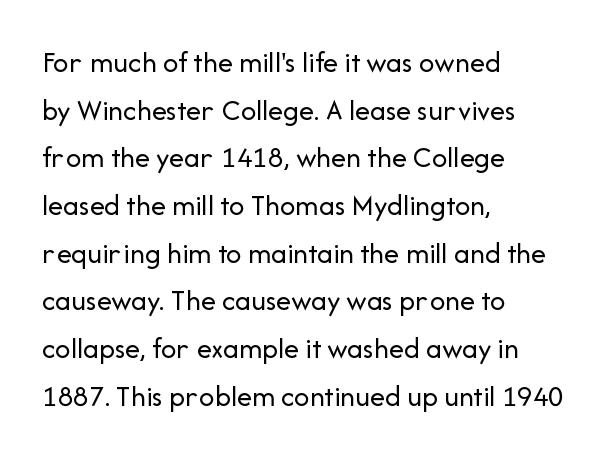
{"serif": "no", "italic": "no", "bold": "no", "weight": "regular", "width": "normal", "stroke_contrast": "low", "x_height": "medium", "monospaced": "no", "underline": "no", "align": "left", "line_spacing": "normal", "line_spacing_ratio": 1.59, "letter_spacing": "normal", "letter_spacing_em": 0.0, "glyph_px": 30}
